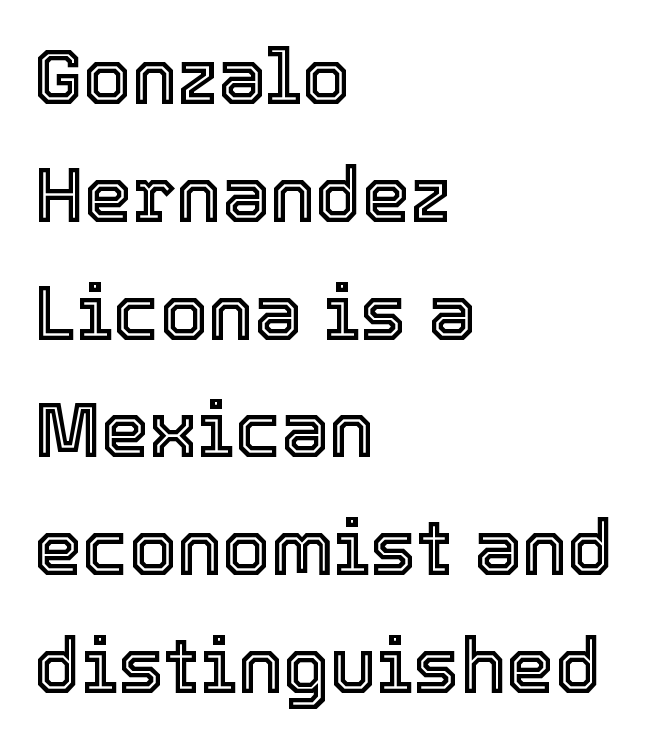
Posture: upright roman. Proportional: the letters do not fall into vertical columns. The lines sit at an ordinary, default distance from one another. The passage shown has conventional tracking throughout. The space directly below the letters is spotless.
